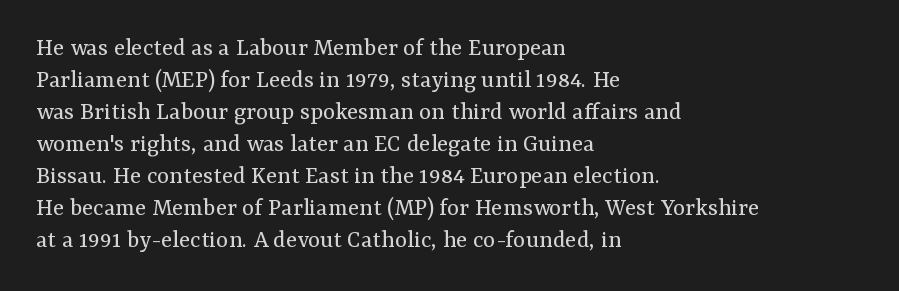
The image shows 26 px text type, upright; set left-aligned, line spacing 1.23x, normal letter spacing, not underlined.
